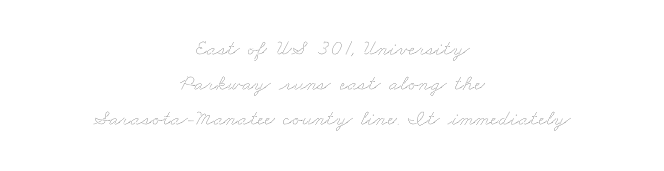
Q: Is the text bold? A: No.
Q: Is the text underlined? A: No.
Q: How is the paragraph aligned? A: Centered.
Q: Is the spacing between letters normal or unusually wide? A: Normal.
Q: Is the spacing between lines tight, normal or loose? A: Normal.
